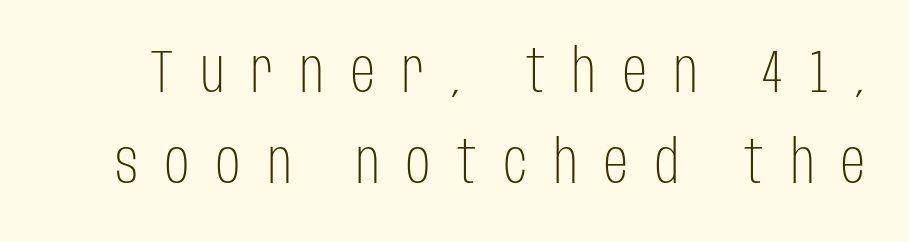
These glyphs show unthickened strokes, regular width or finer. The glyphs are unaccompanied by any horizontal stroke below them. Proportional: the letters do not fall into vertical columns. This is the regular roman posture of the typeface. Each new line begins a customary step beneath the previous one.
